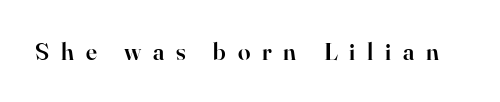
The image shows 25 px text type, upright; set unusually wide letter spacing (+0.47 em), not underlined.
